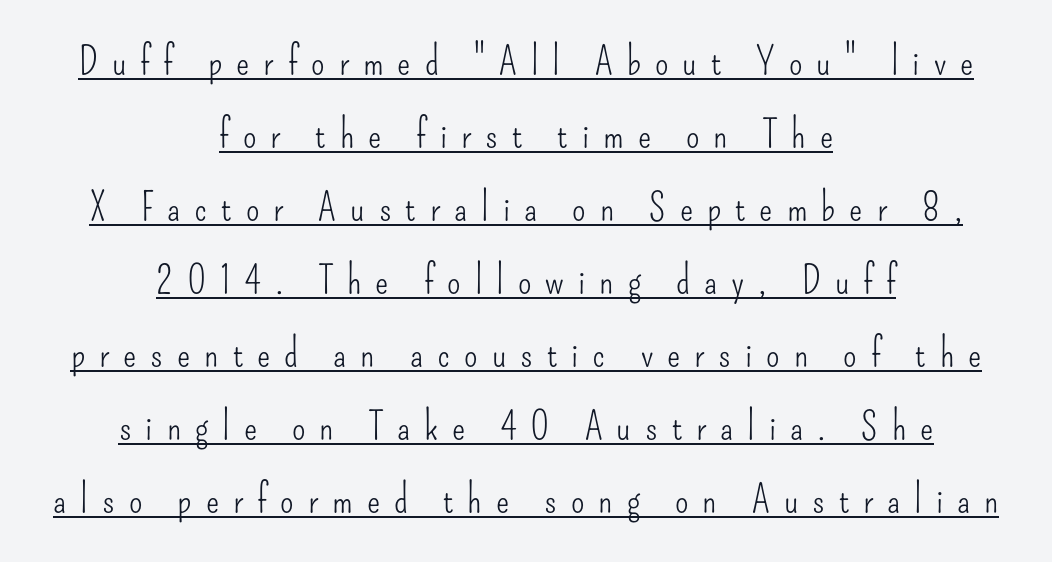
{"serif": "no", "italic": "no", "bold": "no", "weight": "light", "width": "condensed", "stroke_contrast": "low", "x_height": "small", "monospaced": "no", "underline": "yes", "align": "center", "line_spacing_ratio": 1.87, "letter_spacing": "wide", "letter_spacing_em": 0.36, "glyph_px": 39}
